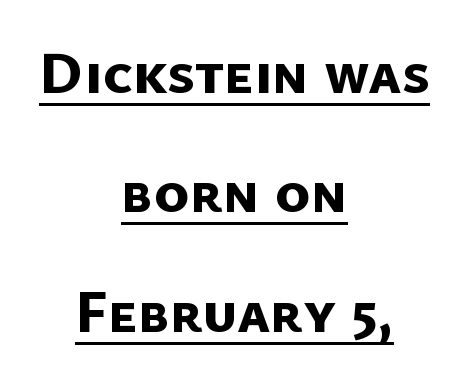
The image shows 60 px bold sans-serif type; set centered, loose line spacing (1.99x), normal letter spacing, underlined; low stroke contrast and a medium x-height.
